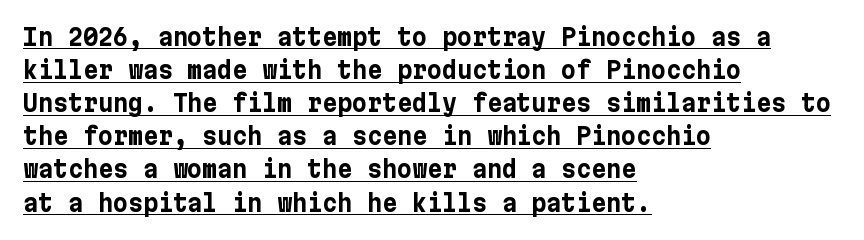
{"italic": "no", "bold": "yes", "underline": "yes", "align": "left", "line_spacing": "normal", "line_spacing_ratio": 1.44, "letter_spacing": "normal", "letter_spacing_em": 0.0, "glyph_px": 23}
